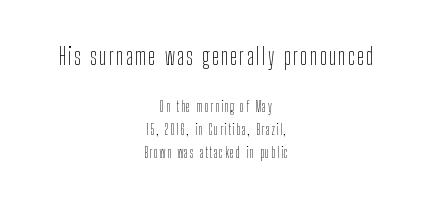
{"italic": "no", "bold": "no", "underline": "no", "align": "center", "line_spacing": "normal", "line_spacing_ratio": 1.64, "larger_block": "first", "size_ratio": 1.64, "glyph_px": 23}
